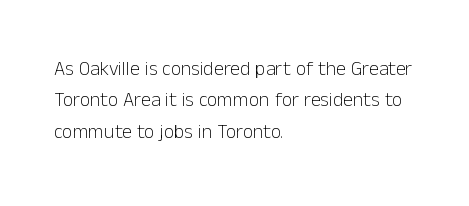
The image shows 20 px text type, upright; set left-aligned, normal line spacing (1.57x), normal letter spacing, not underlined.
